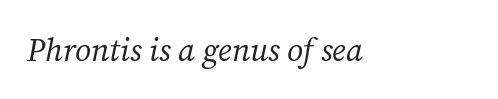
The rendering shows small feet on the letterforms — a serif design. The passage shown is not bold in any degree. The letters are slanted; this is an italic face. Lines of text with bare space underneath. In terms of letterspacing, this is plain default setting. The passage shown is typed in a proportional face where columns would drift.
